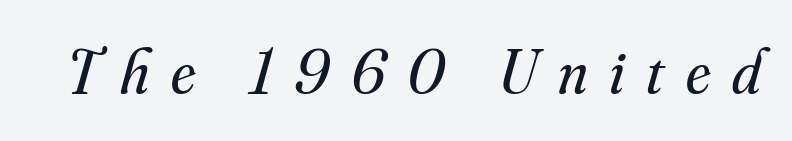
{"serif": "yes", "italic": "yes", "lean": "right", "slant_degrees": 16, "bold": "no", "weight": "regular", "width": "normal", "stroke_contrast": "medium", "x_height": "small", "monospaced": "no", "underline": "no", "letter_spacing": "wide", "letter_spacing_em": 0.35, "glyph_px": 62}
